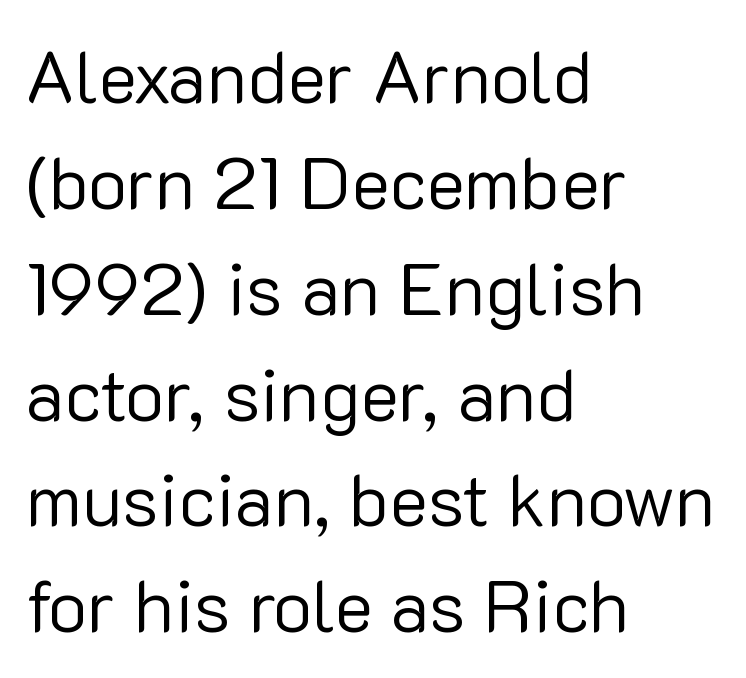
Descenders hang freely into open space. Think standard paragraph weight, or any step lighter than that. These lines stack with their left ends in a neat column. Unlike italic type, these characters show no tilt at all. Letter spacing: default.
